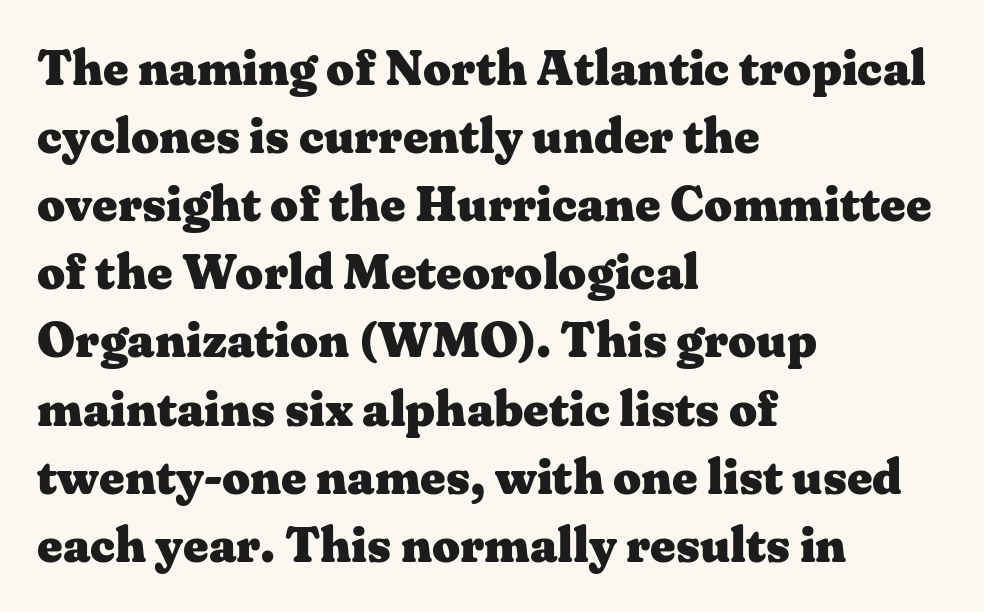
{"serif": "yes", "italic": "no", "bold": "yes", "weight": "heavy", "width": "wide", "stroke_contrast": "medium", "x_height": "medium", "monospaced": "no", "underline": "no", "align": "left", "line_spacing": "normal", "line_spacing_ratio": 1.39, "letter_spacing": "normal", "letter_spacing_em": 0.0, "glyph_px": 49}
